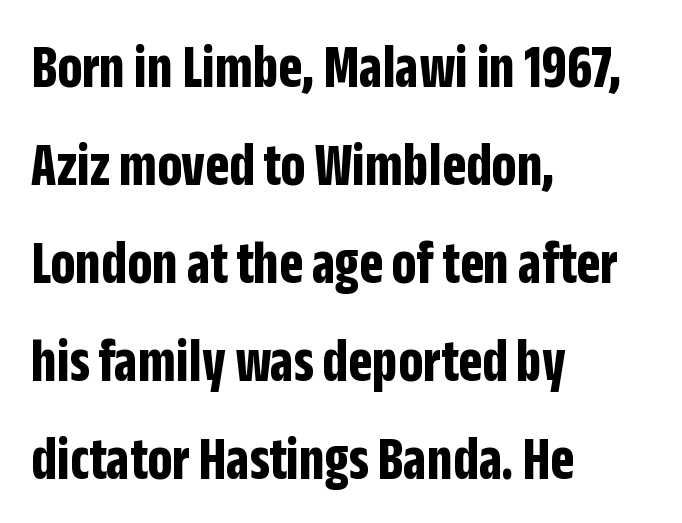
The image shows 62 px bold, condensed sans-serif type, upright; set left-aligned, normal line spacing (1.58x), normal letter spacing, not underlined; low stroke contrast and a large x-height.
